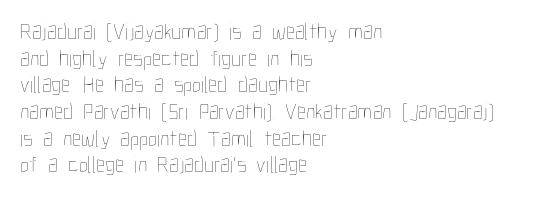
The image shows 23 px text type, upright; set left-aligned, line spacing 1.16x, normal letter spacing, not underlined.
